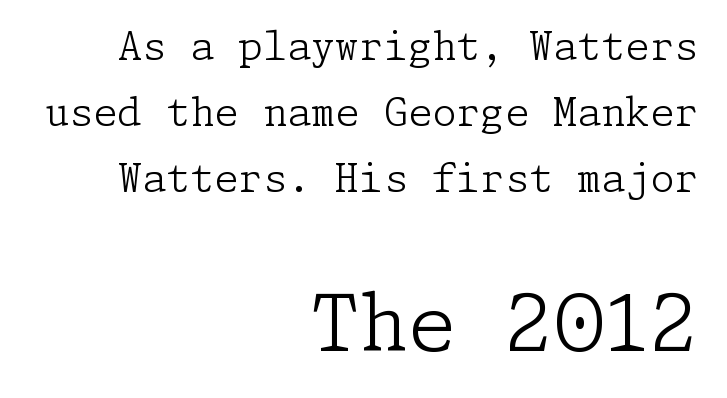
Posture: upright roman. The letterforms sit shoulder to shoulder at normal distance. The vertical gap from one line to the next is medium. Stroke terminals: seriffed. The characters are drawn with everyday or finer stroke widths.
